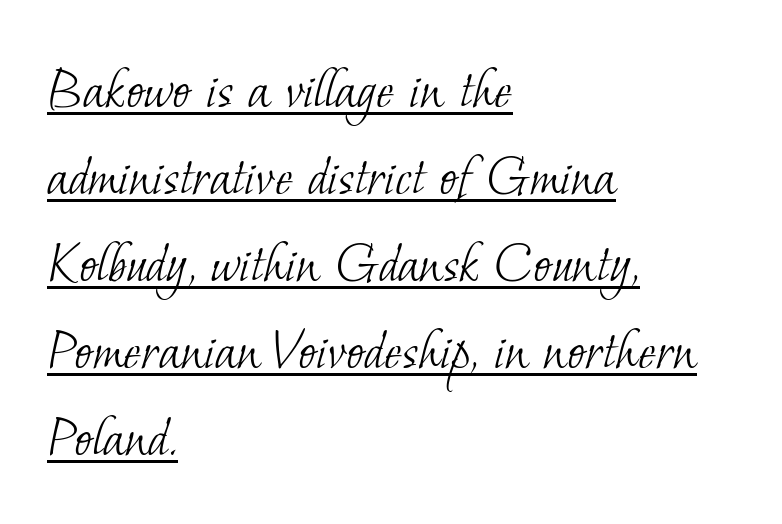
Weight: regular or lighter. Successive baselines arrive at the customary interval. Does extra space separate the letters? No, they use regular spacing. Short and long lines alike share a common starting point at left. Font category for this specimen: serif.
